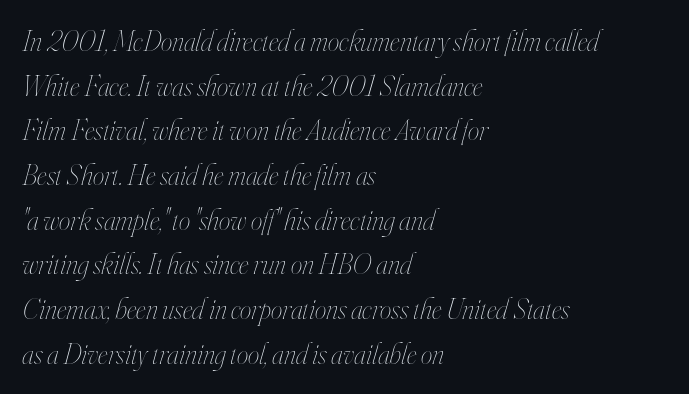
{"italic": "yes", "lean": "right", "slant_degrees": 16, "bold": "no", "weight": "thin", "width": "condensed", "stroke_contrast": "high", "x_height": "small", "monospaced": "no", "underline": "no", "align": "left", "line_spacing": "normal", "line_spacing_ratio": 1.54, "letter_spacing": "normal", "letter_spacing_em": 0.0, "glyph_px": 29}
